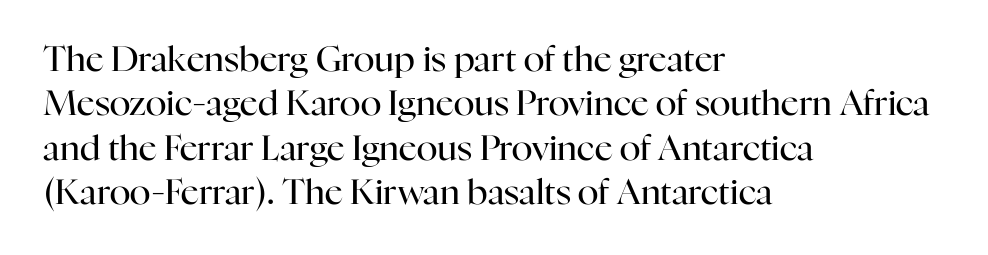
Has an underline been added? It has not. Old-style or modern, the face here clearly has serifs. Heft: none added — not bold. Evenly set lines give the paragraph a standard silhouette.
